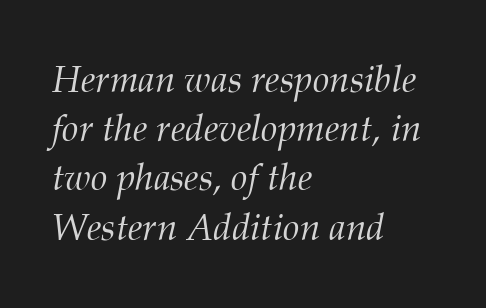
Q: Is the text bold? A: No.
Q: Is the text italic (slanted)? A: Yes, it leans right by about 12 degrees.
Q: Is the typeface a serif or a sans-serif typeface? A: Serif.
Q: Is the text underlined? A: No.
Q: How is the paragraph aligned? A: Left-aligned.
Q: Is the spacing between letters normal or unusually wide? A: Normal.
Q: Is the spacing between lines tight, normal or loose? A: Normal.
Q: Width (condensed, normal, or wide)? A: Normal.
Q: Stroke contrast? A: Medium.
Q: x-height? A: Medium.
Q: Monospaced? A: No.
